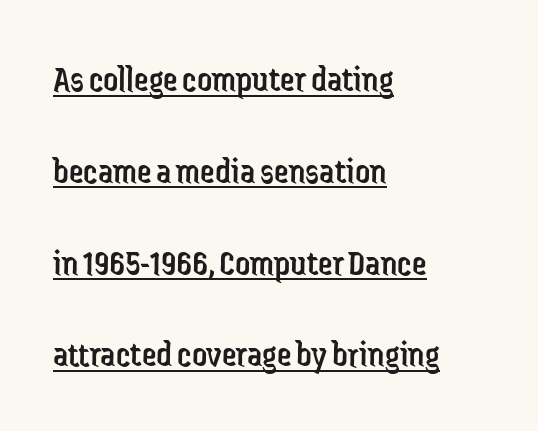
{"serif": "no", "italic": "no", "bold": "no", "weight": "regular", "width": "condensed", "stroke_contrast": "low", "x_height": "medium", "monospaced": "no", "underline": "yes", "align": "left", "line_spacing": "loose", "line_spacing_ratio": 2.48, "letter_spacing": "normal", "letter_spacing_em": 0.0, "glyph_px": 37}
